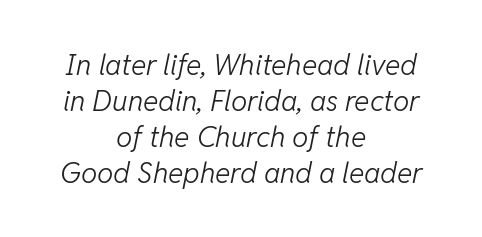
The typesetter chose a symmetrical, centered arrangement here. Heaviness? Minimal to ordinary, like unemphasized prose. This sample has the flowing, uneven cadence of proportional lettering. In terms of letterspacing, this is plain default setting.
